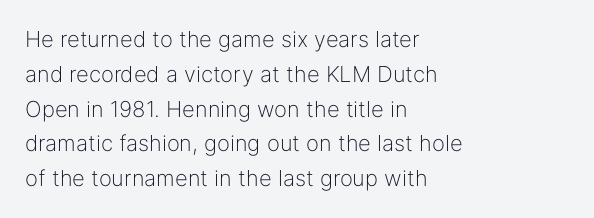
Q: Is the text bold? A: No.
Q: Is the text italic (slanted)? A: No, it is upright.
Q: Is the text underlined? A: No.
Q: How is the paragraph aligned? A: Left-aligned.
Q: Is the spacing between letters normal or unusually wide? A: Normal.
Q: Is the spacing between lines tight, normal or loose? A: Normal.
